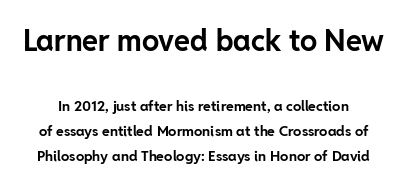
Q: Is the text bold? A: Yes.
Q: Is the text italic (slanted)? A: No, it is upright.
Q: Is the typeface a serif or a sans-serif typeface? A: Sans-serif.
Q: Is the text underlined? A: No.
Q: Is the spacing between letters normal or unusually wide? A: Normal.
Q: Which block of text is set in a larger size, the first (top) or the second (bottom)? A: The first (top) one.
Q: Width (condensed, normal, or wide)? A: Normal.
Q: Stroke contrast? A: Low.
Q: x-height? A: Medium.
Q: Monospaced? A: No.
